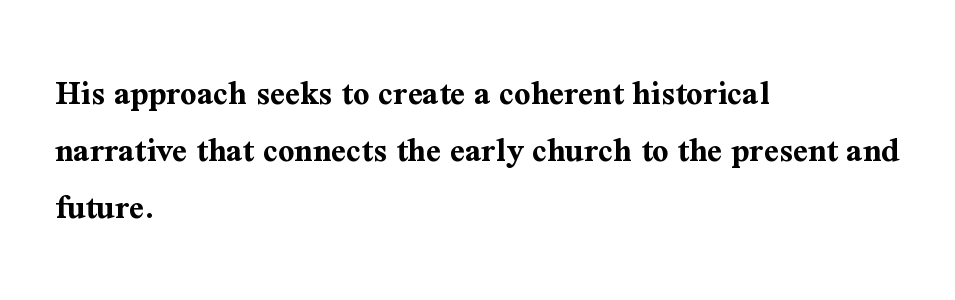
The image shows 36 px bold serif type, upright; set left-aligned, normal line spacing (1.59x), normal letter spacing, not underlined; medium stroke contrast and a medium x-height.
